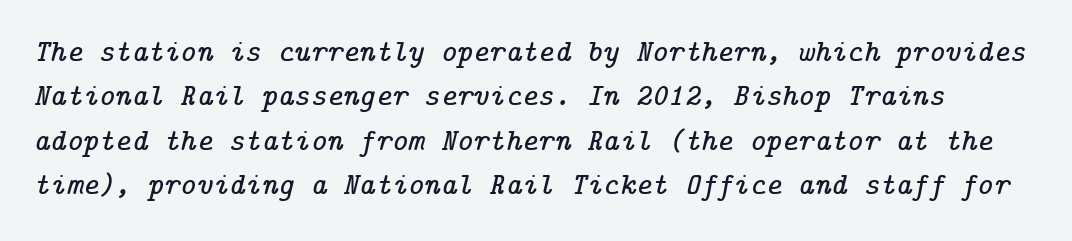
Q: Is the text italic (slanted)? A: Yes, it leans right by about 14 degrees.
Q: Is the typeface a serif or a sans-serif typeface? A: Serif.
Q: Is the text underlined? A: No.
Q: Is the spacing between letters normal or unusually wide? A: Normal.
Q: Is the spacing between lines tight, normal or loose? A: Normal.
Q: Width (condensed, normal, or wide)? A: Normal.
Q: Stroke contrast? A: Low.
Q: x-height? A: Medium.
